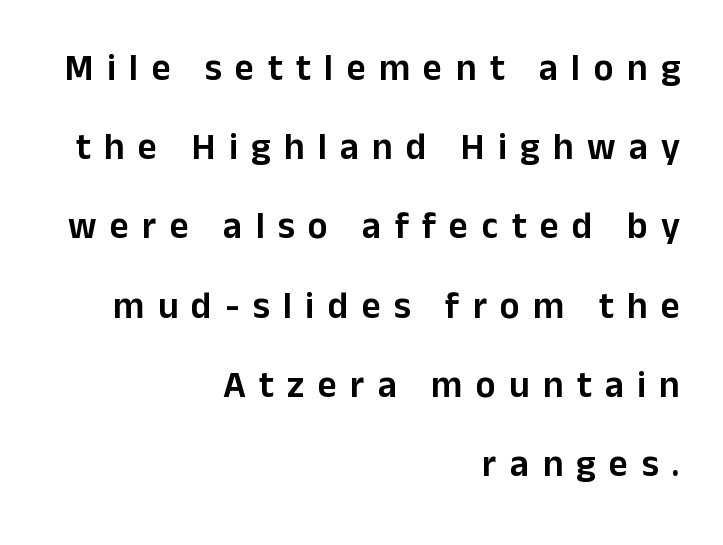
Q: Is the text italic (slanted)? A: No, it is upright.
Q: Is the typeface a serif or a sans-serif typeface? A: Sans-serif.
Q: Is the text underlined? A: No.
Q: How is the paragraph aligned? A: Right-aligned.
Q: Is the spacing between letters normal or unusually wide? A: Unusually wide.
Q: Is the spacing between lines tight, normal or loose? A: Loose.
Q: Width (condensed, normal, or wide)? A: Normal.
Q: Stroke contrast? A: Low.
Q: x-height? A: Medium.
Q: Monospaced? A: No.
